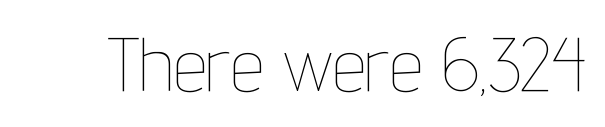
The face used here is proportionally spaced, like ordinary book or web type. Is the type heavy? It reads as light-to-regular instead. The lettering holds an erect, upright posture throughout. Compared with typical body copy, the letter spacing here is the same.
